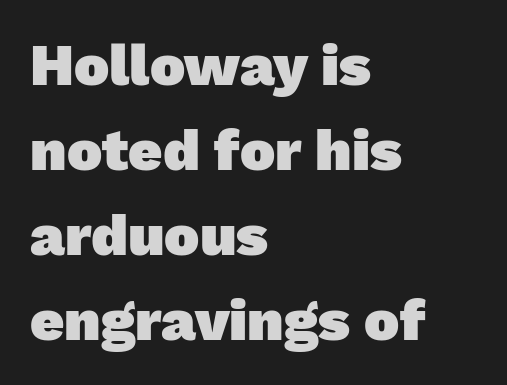
{"serif": "no", "bold": "yes", "weight": "heavy", "width": "normal", "stroke_contrast": "low", "x_height": "medium", "monospaced": "no", "underline": "no", "align": "left", "line_spacing": "normal", "line_spacing_ratio": 1.44, "letter_spacing": "normal", "letter_spacing_em": 0.0, "glyph_px": 59}
